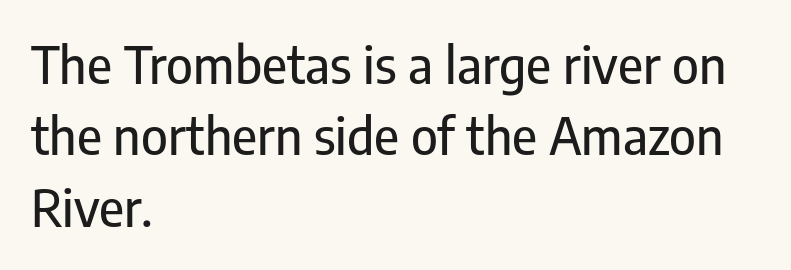
The image shows 51 px condensed sans-serif type, upright; set left-aligned, normal line spacing (1.4x), normal letter spacing, not underlined; low stroke contrast and a medium x-height.
